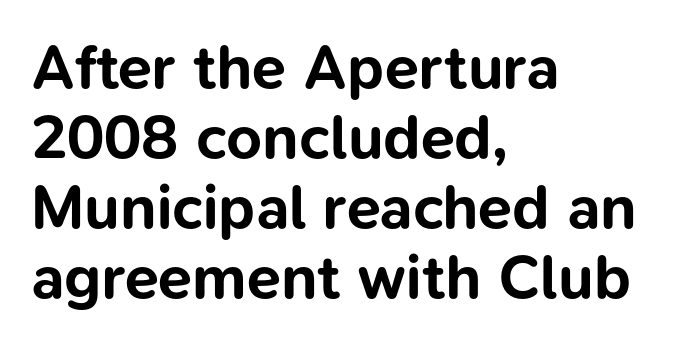
The type sits square on the baseline with zero lean. What stands out about the letter spacing? Nothing — it is the standard amount. In CSS terms this would be text-align: left. The font family rendered here belongs to the sans-serif group. A bare baseline throughout the passage.
